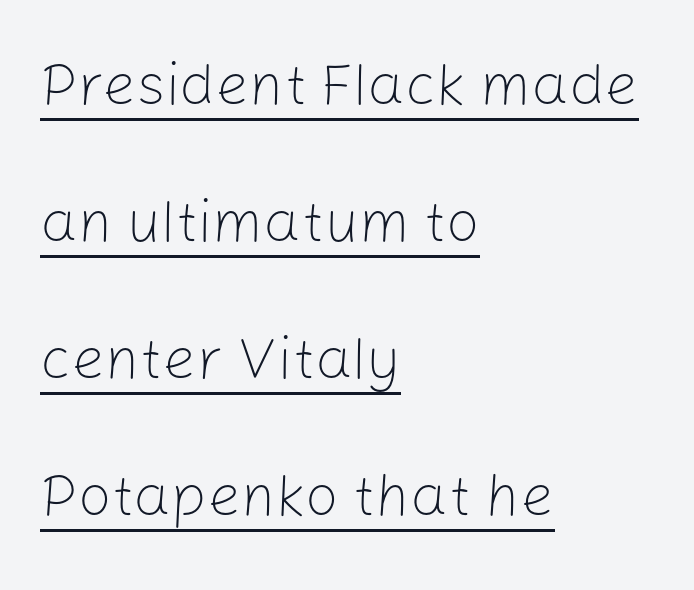
{"serif": "no", "italic": "no", "bold": "no", "weight": "light", "width": "normal", "stroke_contrast": "low", "x_height": "medium", "monospaced": "no", "underline": "yes", "align": "left", "line_spacing": "loose", "line_spacing_ratio": 2.32, "letter_spacing": "normal", "letter_spacing_em": 0.0, "glyph_px": 59}
